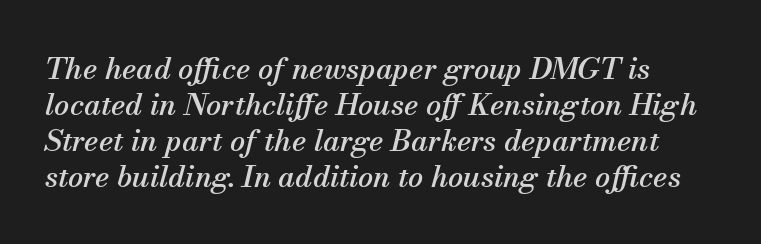
Glance below the letters and you will spot only blank space. Think of a printed novel: that variable character pitch is what you see here. Tracking here is standard; glyphs follow each other at the usual distance. Look at the bottom of the vertical strokes: they flare into serifs here.
